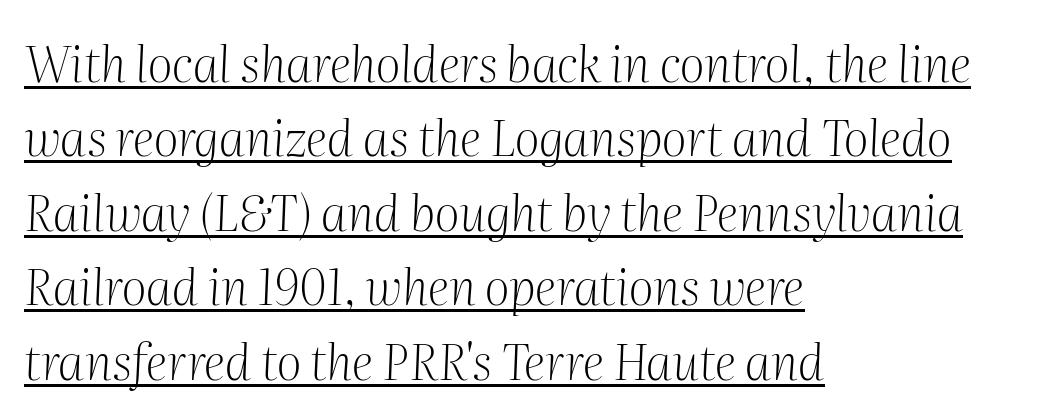
The designer went with a serif here, giving each stem small feet. Students, observe the line beneath the letters — that is underlining. This sample is left-justified, so line endings fall wherever the words run out. The letters are slanted; this is an italic face.
